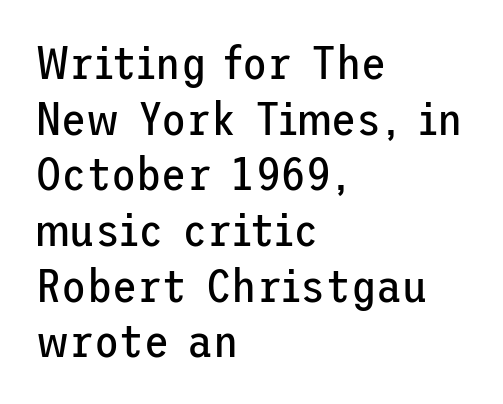
The image shows 46 px regular-weight sans-serif type, upright; set left-aligned, line spacing 1.21x, normal letter spacing, not underlined; low stroke contrast and a medium x-height.
